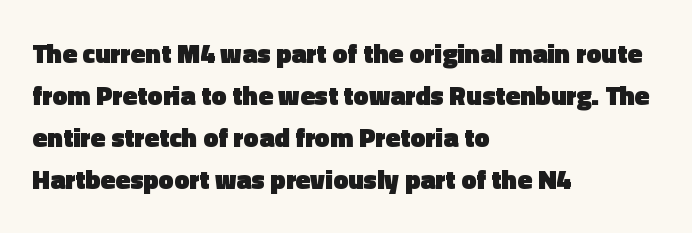
Q: Is the text bold? A: Yes.
Q: Is the text italic (slanted)? A: No, it is upright.
Q: Is the text underlined? A: No.
Q: How is the paragraph aligned? A: Left-aligned.
Q: Is the spacing between letters normal or unusually wide? A: Normal.
Q: Is the spacing between lines tight, normal or loose? A: Normal.
